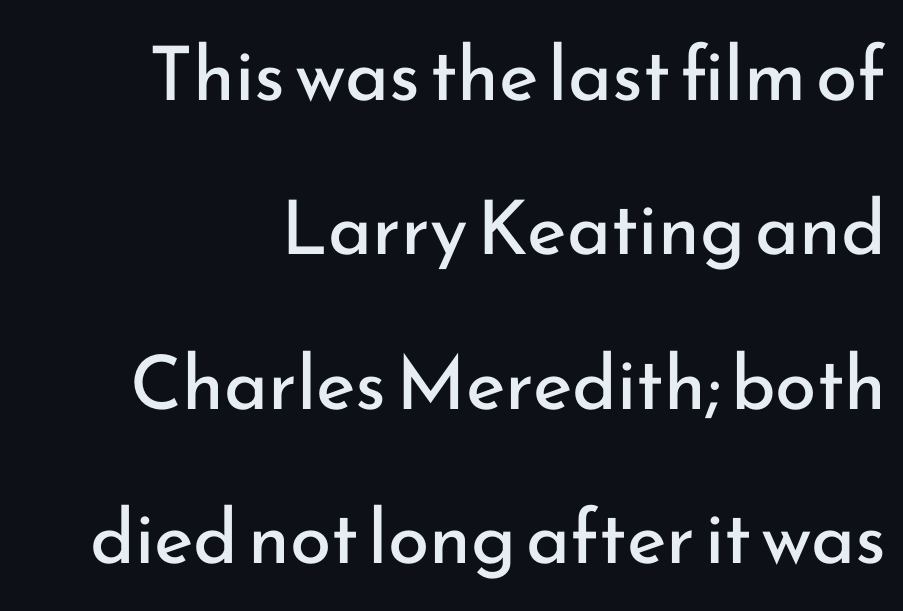
{"serif": "no", "italic": "no", "bold": "no", "weight": "regular", "width": "normal", "stroke_contrast": "low", "x_height": "small", "monospaced": "no", "underline": "no", "align": "right", "line_spacing": "loose", "line_spacing_ratio": 2.06, "letter_spacing": "normal", "letter_spacing_em": 0.0, "glyph_px": 75}
